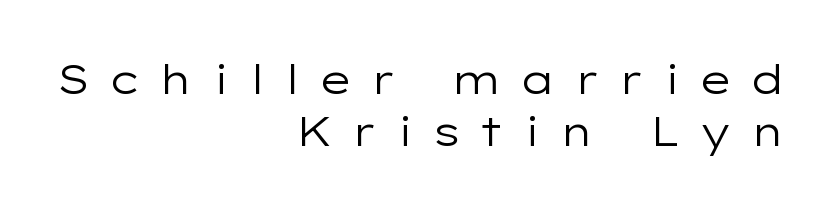
Q: Is the text bold? A: No.
Q: Is the text italic (slanted)? A: No, it is upright.
Q: Is the typeface a serif or a sans-serif typeface? A: Sans-serif.
Q: Is the text underlined? A: No.
Q: How is the paragraph aligned? A: Right-aligned.
Q: Is the spacing between letters normal or unusually wide? A: Unusually wide.
Q: Is the spacing between lines tight, normal or loose? A: Normal.
Q: Width (condensed, normal, or wide)? A: Wide.
Q: Stroke contrast? A: Low.
Q: x-height? A: Medium.
Q: Monospaced? A: No.
